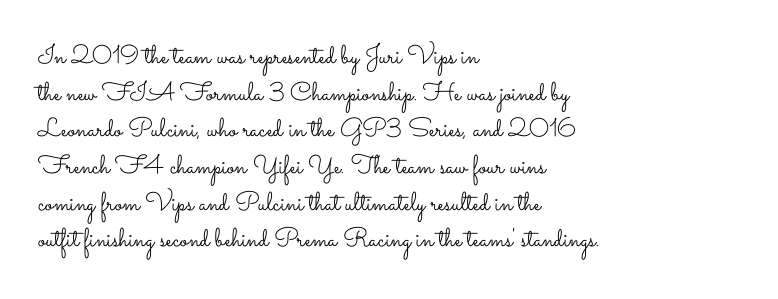
The image shows 26 px text type; set left-aligned, normal line spacing (1.41x), normal letter spacing, not underlined.
